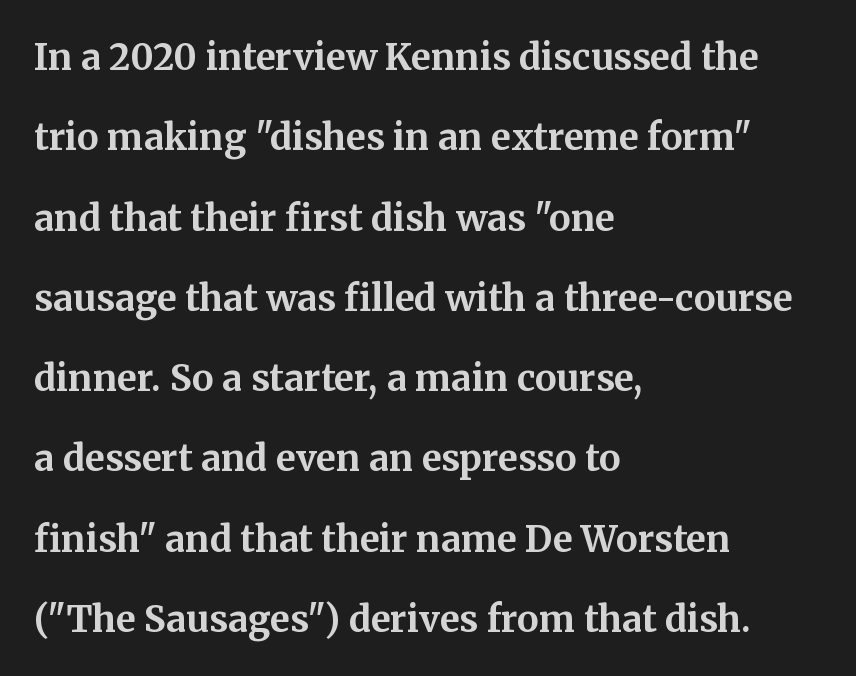
The image shows 36 px bold serif type, upright; set left-aligned, loose line spacing (2.23x), normal letter spacing, not underlined; medium stroke contrast and a medium x-height.
